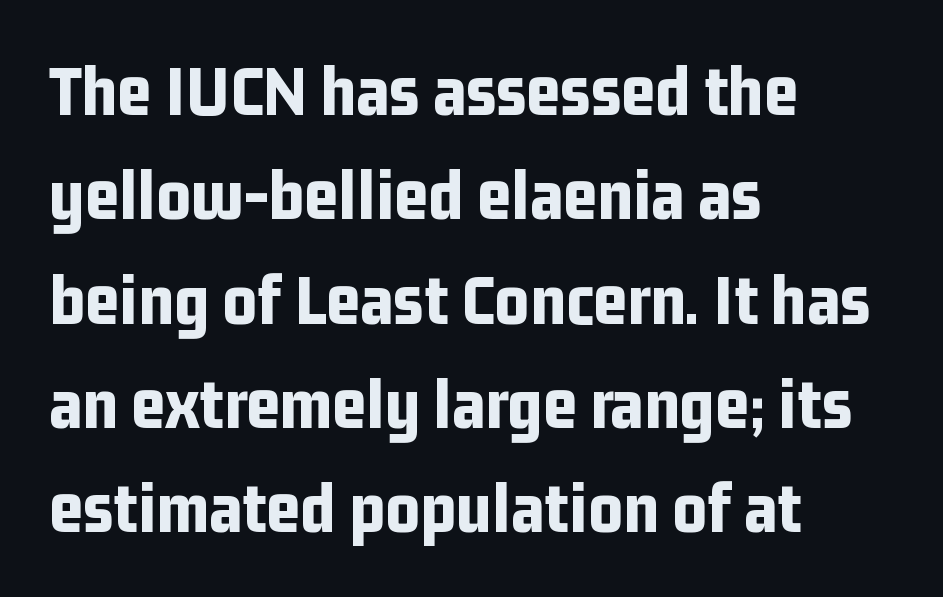
The image shows 74 px bold, condensed sans-serif type, upright; set left-aligned, normal line spacing (1.41x), normal letter spacing, not underlined; low stroke contrast and a medium x-height.
